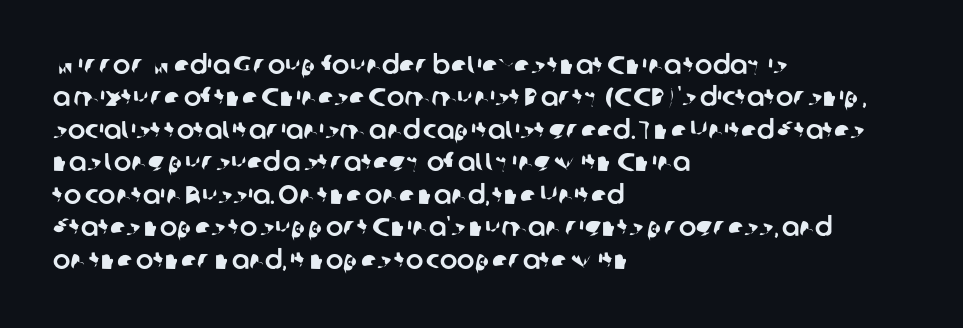
The image shows 26 px text type; set left-aligned, normal line spacing (1.25x), normal letter spacing, not underlined.
